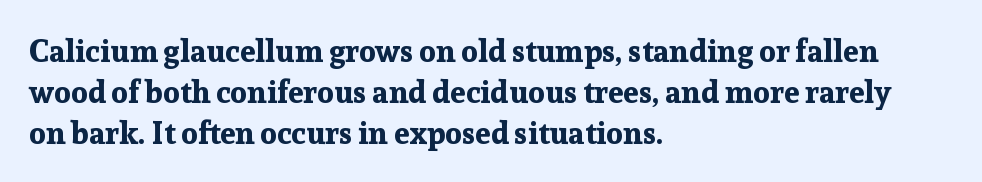
{"serif": "yes", "italic": "no", "bold": "yes", "weight": "bold", "width": "normal", "stroke_contrast": "low", "x_height": "medium", "monospaced": "no", "underline": "no", "align": "left", "line_spacing": "normal", "line_spacing_ratio": 1.32, "letter_spacing": "normal", "letter_spacing_em": 0.0, "glyph_px": 31}
